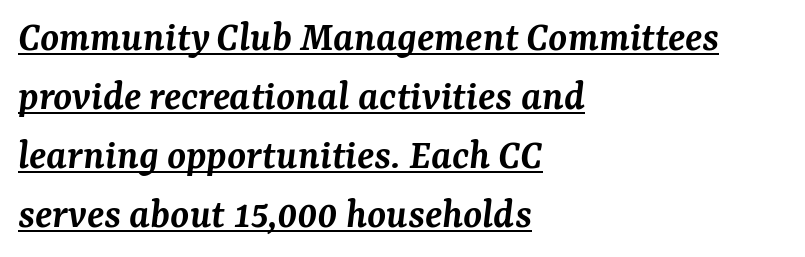
{"serif": "yes", "italic": "yes", "lean": "right", "slant_degrees": 7, "bold": "semi", "weight": "semibold", "width": "normal", "stroke_contrast": "medium", "x_height": "medium", "monospaced": "no", "underline": "yes", "align": "left", "line_spacing": "normal", "line_spacing_ratio": 1.37, "letter_spacing": "normal", "letter_spacing_em": 0.0, "glyph_px": 43}
